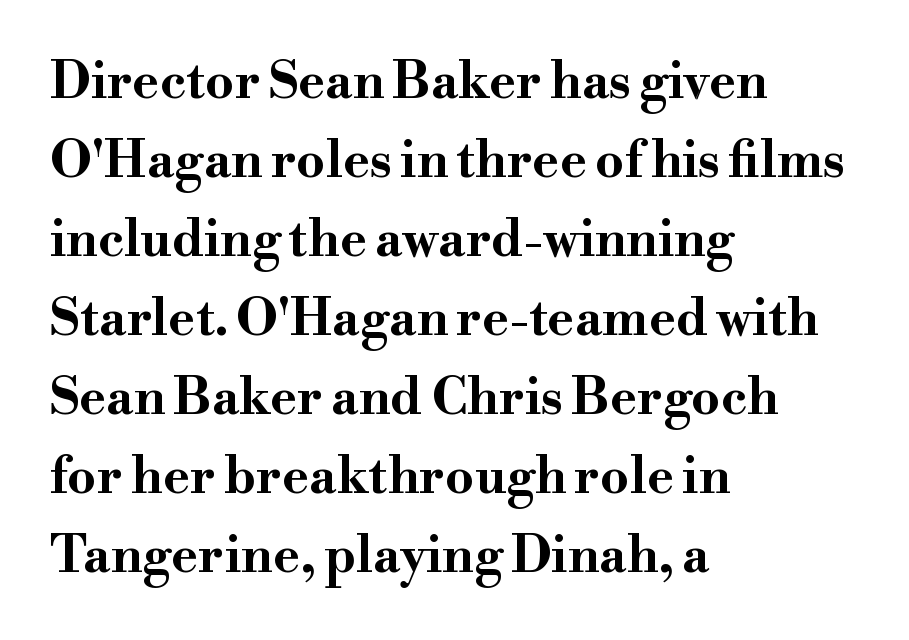
Q: Is the text bold? A: Yes.
Q: Is the text italic (slanted)? A: No, it is upright.
Q: Is the typeface a serif or a sans-serif typeface? A: Serif.
Q: Is the text underlined? A: No.
Q: How is the paragraph aligned? A: Left-aligned.
Q: Is the spacing between letters normal or unusually wide? A: Normal.
Q: Is the spacing between lines tight, normal or loose? A: Normal.
Q: Width (condensed, normal, or wide)? A: Wide.
Q: Stroke contrast? A: High.
Q: x-height? A: Small.
Q: Monospaced? A: No.
